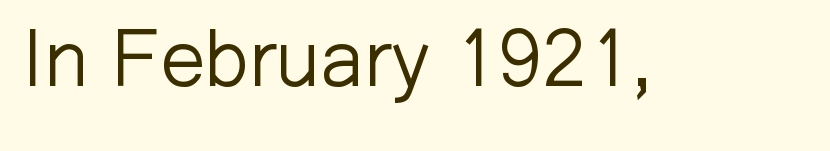
The image shows 80 px light sans-serif type, upright; set normal letter spacing, not underlined; low stroke contrast and a medium x-height.
